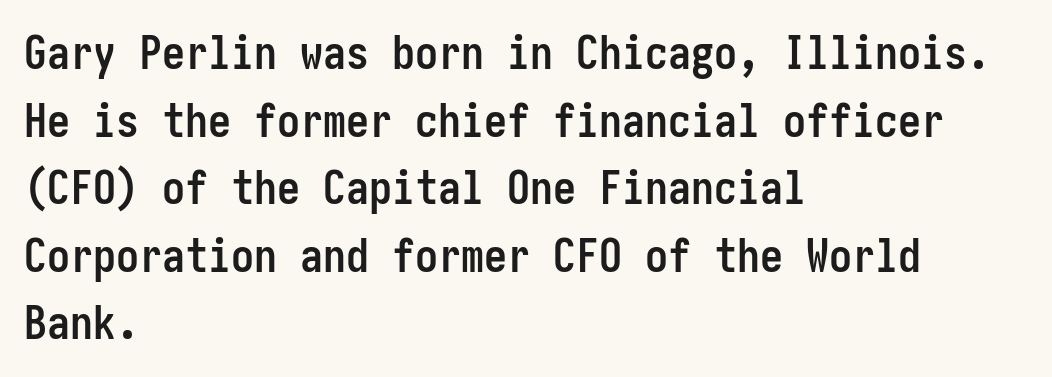
{"serif": "no", "italic": "no", "bold": "yes", "weight": "semibold", "width": "condensed", "stroke_contrast": "low", "x_height": "medium", "underline": "no", "align": "left", "line_spacing": "normal", "line_spacing_ratio": 1.47, "letter_spacing": "normal", "letter_spacing_em": 0.0, "glyph_px": 46}
